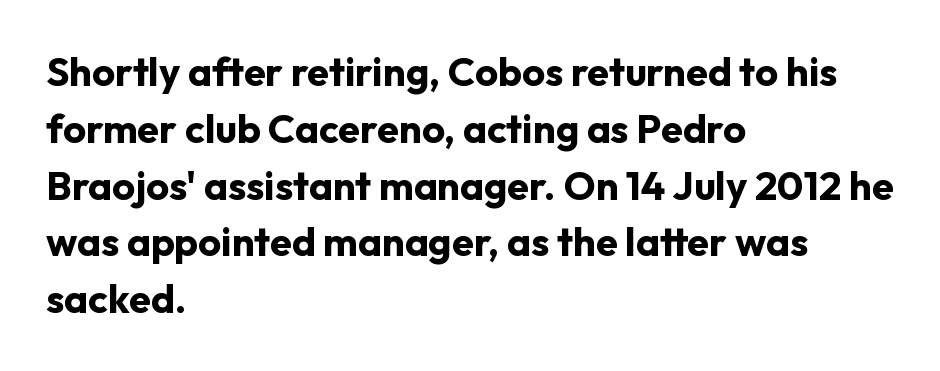
{"serif": "no", "italic": "no", "bold": "yes", "weight": "bold", "width": "normal", "stroke_contrast": "low", "x_height": "medium", "monospaced": "no", "underline": "no", "align": "left", "line_spacing": "normal", "line_spacing_ratio": 1.42, "letter_spacing": "normal", "letter_spacing_em": 0.0, "glyph_px": 40}
